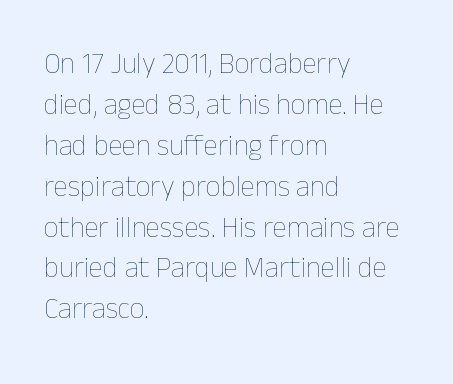
Q: Is the text bold? A: No.
Q: Is the text italic (slanted)? A: No, it is upright.
Q: Is the text underlined? A: No.
Q: How is the paragraph aligned? A: Left-aligned.
Q: Is the spacing between letters normal or unusually wide? A: Normal.
Q: Is the spacing between lines tight, normal or loose? A: Normal.
Q: Width (condensed, normal, or wide)? A: Normal.
Q: Stroke contrast? A: Low.
Q: x-height? A: Medium.
Q: Monospaced? A: No.
